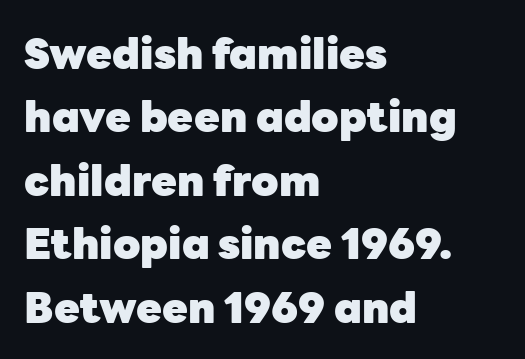
The image shows 42 px heavy sans-serif type, upright; set left-aligned, normal line spacing (1.51x), normal letter spacing, not underlined; low stroke contrast and a medium x-height.
